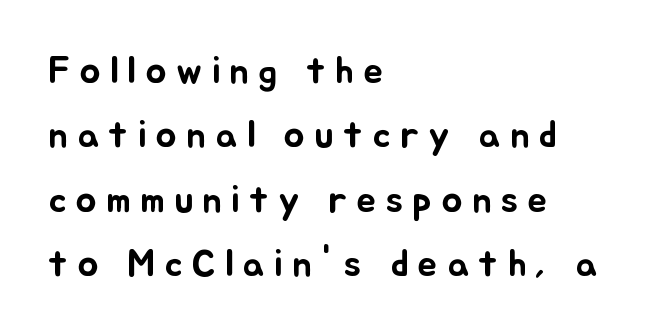
The image shows 39 px text type, upright; set left-aligned, normal line spacing (1.65x), unusually wide letter spacing (+0.24 em), not underlined; low stroke contrast and a small x-height.
